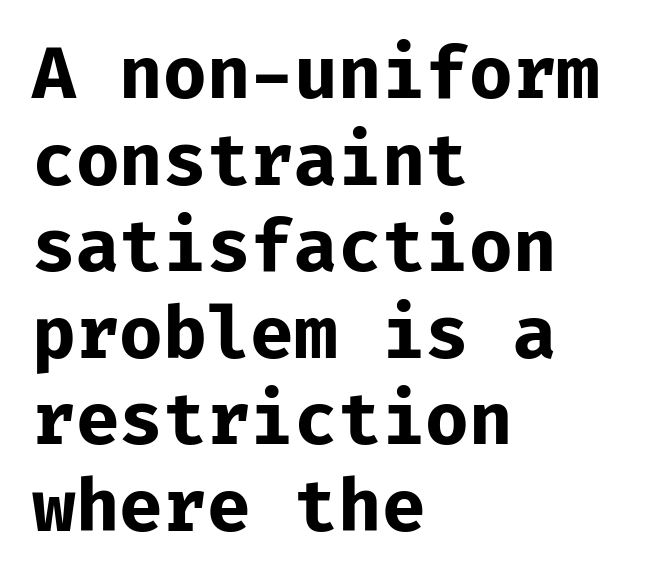
The image shows 71 px bold sans-serif type, upright; set left-aligned, line spacing 1.22x, normal letter spacing, not underlined; low stroke contrast and a medium x-height.
